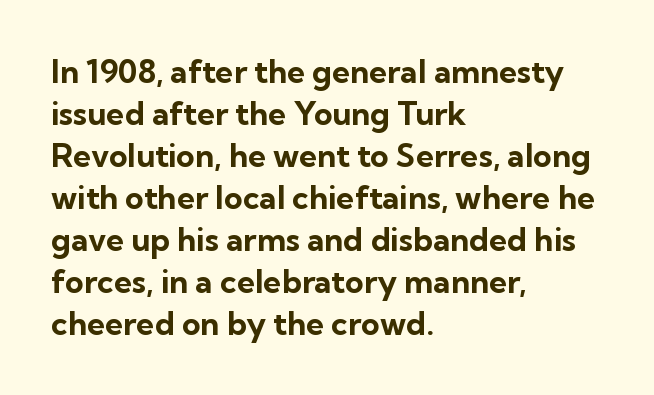
The image shows 32 px bold sans-serif type, upright; set left-aligned, normal line spacing (1.31x), normal letter spacing, not underlined; low stroke contrast and a medium x-height.
